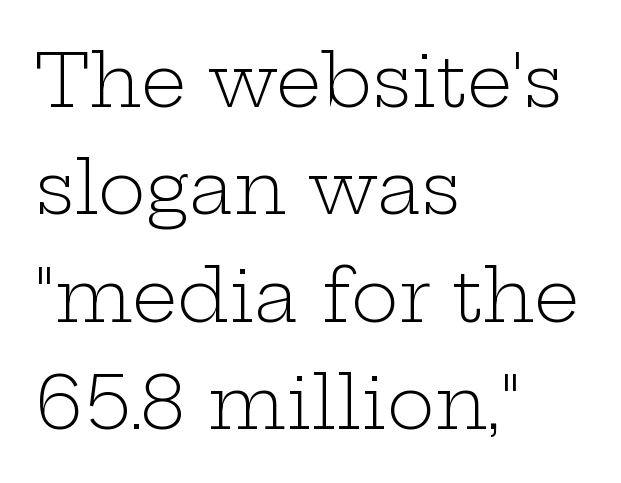
The image shows 72 px light, wide serif type, upright; set left-aligned, normal line spacing (1.49x), normal letter spacing, not underlined; low stroke contrast and a medium x-height.
